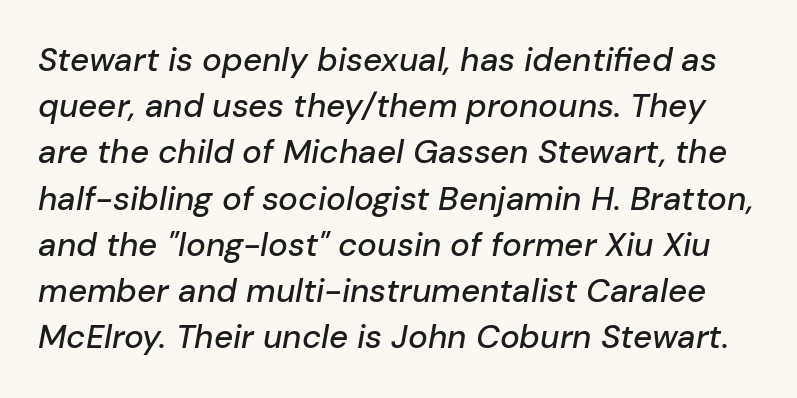
Q: Is the text italic (slanted)? A: Yes, it leans right by about 10 degrees.
Q: Is the text underlined? A: No.
Q: Is the spacing between letters normal or unusually wide? A: Normal.
Q: Is the spacing between lines tight, normal or loose? A: Normal.
Q: Width (condensed, normal, or wide)? A: Normal.
Q: Stroke contrast? A: Low.
Q: x-height? A: Medium.
Q: Monospaced? A: No.
